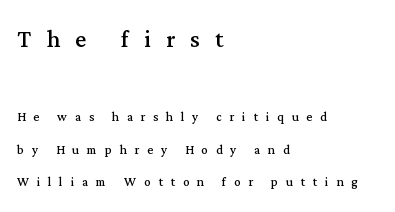
Q: Is the text bold? A: No.
Q: Is the text italic (slanted)? A: No, it is upright.
Q: Is the typeface a serif or a sans-serif typeface? A: Serif.
Q: Is the text underlined? A: No.
Q: How is the paragraph aligned? A: Left-aligned.
Q: Is the spacing between letters normal or unusually wide? A: Unusually wide.
Q: Is the spacing between lines tight, normal or loose? A: Loose.
Q: Which block of text is set in a larger size, the first (top) or the second (bottom)? A: The first (top) one.
Q: Width (condensed, normal, or wide)? A: Normal.
Q: Stroke contrast? A: Medium.
Q: x-height? A: Medium.
Q: Monospaced? A: No.
